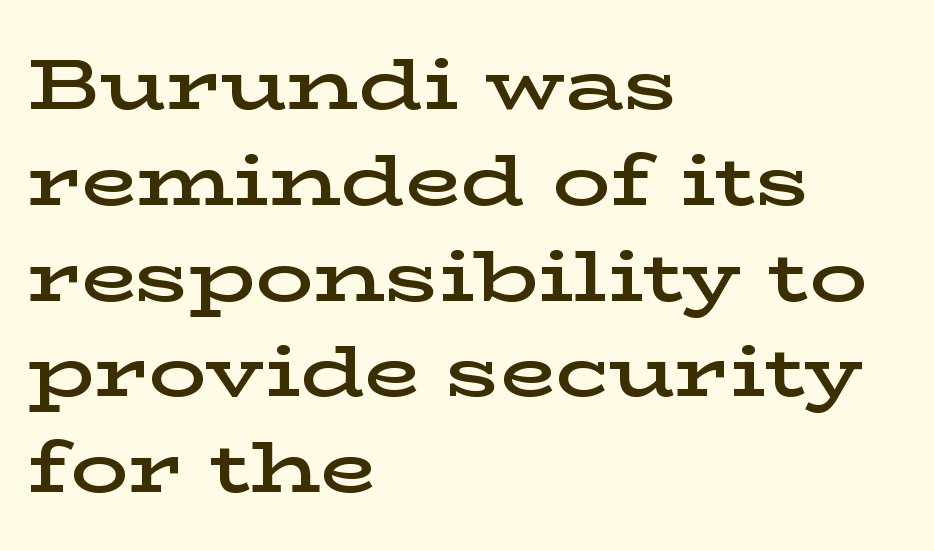
No word sits above an underline. Is the block centered? No — it sits flush against the left margin. Slightly chunky letters — semibold, I'd say, not full bold. You can tell it's not italic because the verticals are truly vertical. Note the varied advance widths — an 'i' is clearly narrower than an 'm'.
